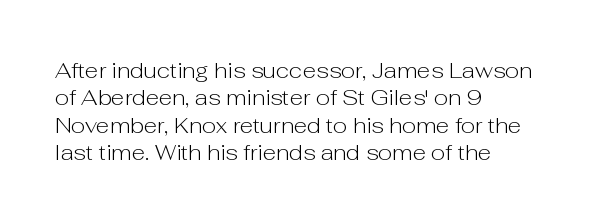
The image shows 22 px text type, upright; set left-aligned, normal line spacing (1.25x), normal letter spacing, not underlined.
